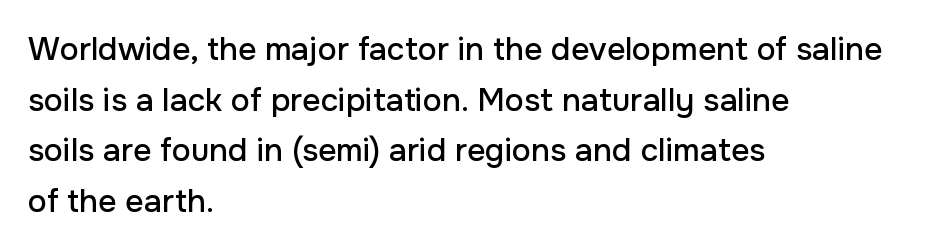
It's the straight-up-and-down kind of type. This sample uses a sans-serif face. Each letter keeps its own natural width here, so spacing adapts to shape. Layout note: lines flush left. The tracking reads as untouched default to a designer's eye. Is there much room between lines? A standard amount, neither cramped nor airy.
